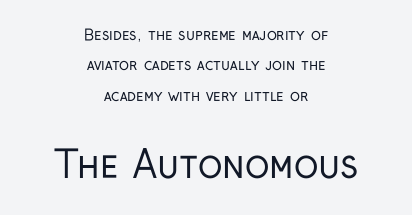
The font family rendered here belongs to the sans-serif group. Where is the straight margin? There isn't one; the lines are centered. Between these two stacked blocks, the lower one wins on size. Tracking value appears to be zero — textbook default spacing. Leading is clearly above the norm, producing a sparse column.
